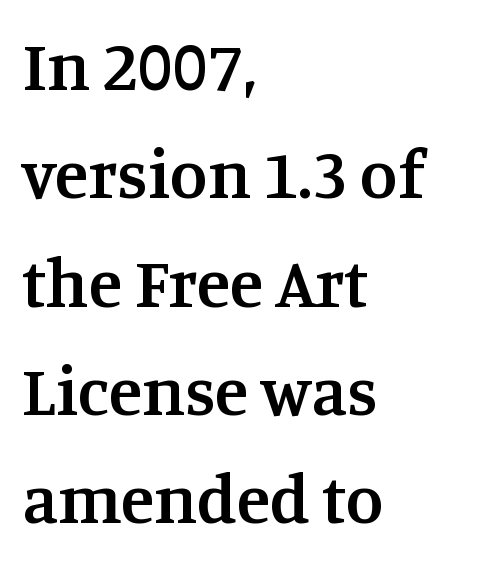
Q: Is the text bold? A: Semi-bold.
Q: Is the text italic (slanted)? A: No, it is upright.
Q: Is the typeface a serif or a sans-serif typeface? A: Serif.
Q: Is the text underlined? A: No.
Q: How is the paragraph aligned? A: Left-aligned.
Q: Is the spacing between letters normal or unusually wide? A: Normal.
Q: Is the spacing between lines tight, normal or loose? A: Normal.
Q: Width (condensed, normal, or wide)? A: Normal.
Q: Stroke contrast? A: Medium.
Q: x-height? A: Large.
Q: Monospaced? A: No.
